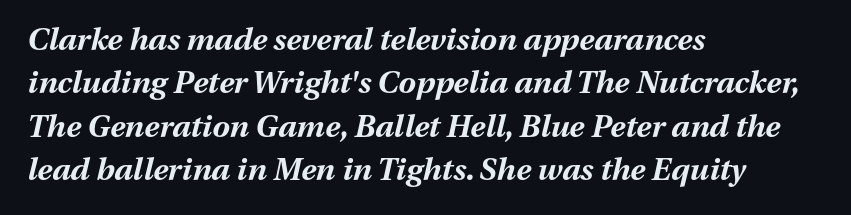
The image shows 31 px bold type, italic (leaning right); set left-aligned, normal line spacing (1.4x), normal letter spacing, not underlined; medium stroke contrast and a medium x-height.
